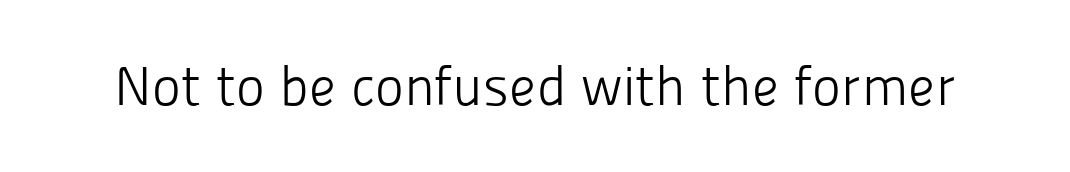
{"serif": "no", "italic": "no", "bold": "no", "weight": "light", "width": "normal", "stroke_contrast": "low", "x_height": "medium", "monospaced": "no", "underline": "no", "letter_spacing": "normal", "letter_spacing_em": 0.0, "glyph_px": 55}
